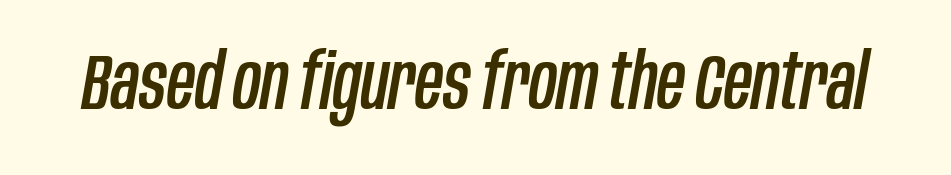
{"italic": "yes", "lean": "right", "slant_degrees": 10, "width": "condensed", "stroke_contrast": "low", "x_height": "large", "monospaced": "no", "underline": "no", "letter_spacing": "normal", "letter_spacing_em": 0.0, "glyph_px": 77}
